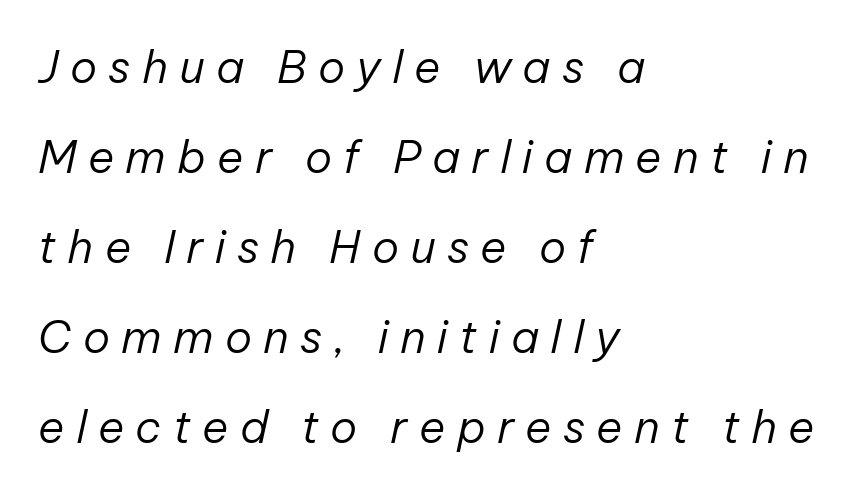
{"italic": "yes", "lean": "right", "slant_degrees": 12, "bold": "no", "weight": "regular", "width": "normal", "stroke_contrast": "low", "x_height": "medium", "monospaced": "no", "underline": "no", "align": "left", "line_spacing": "loose", "line_spacing_ratio": 2.0, "letter_spacing": "wide", "letter_spacing_em": 0.25, "glyph_px": 45}
